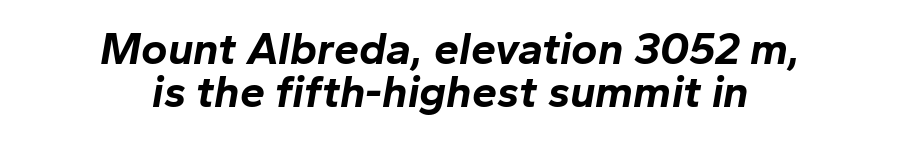
The image shows 45 px bold type, italic (leaning right); set centered, tight line spacing (0.96x), normal letter spacing, not underlined; low stroke contrast and a medium x-height.
